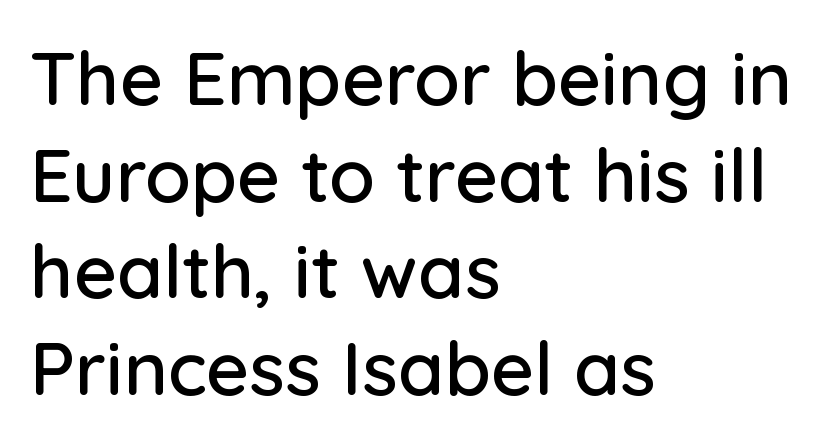
{"serif": "no", "italic": "no", "width": "normal", "stroke_contrast": "low", "x_height": "medium", "monospaced": "no", "underline": "no", "align": "left", "line_spacing": "normal", "line_spacing_ratio": 1.29, "letter_spacing": "normal", "letter_spacing_em": 0.0, "glyph_px": 75}
